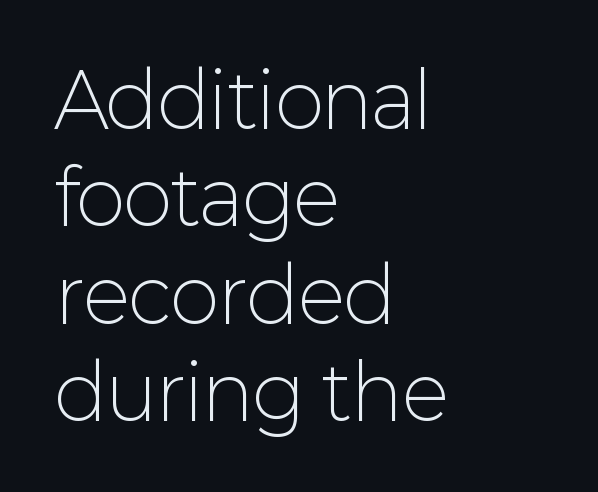
{"serif": "no", "italic": "no", "bold": "no", "weight": "light", "width": "normal", "stroke_contrast": "low", "x_height": "medium", "monospaced": "no", "underline": "no", "align": "left", "line_spacing": "normal", "line_spacing_ratio": 1.3, "letter_spacing": "normal", "letter_spacing_em": 0.0, "glyph_px": 75}
